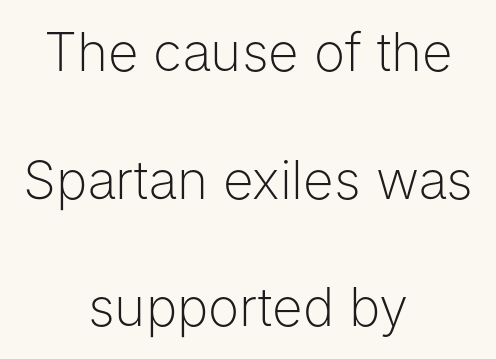
Looks like regular typesetting: each glyph gets only the width it needs. Leftover space on each line is divided equally before and after the words. Rule under the text: the space is simply empty. Weight: in the light-to-regular range.
